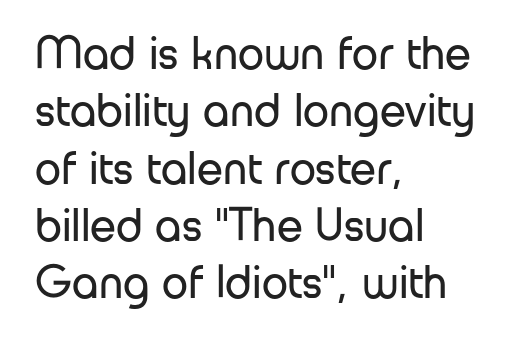
Q: Is the text bold? A: No.
Q: Is the text italic (slanted)? A: No, it is upright.
Q: Is the typeface a serif or a sans-serif typeface? A: Sans-serif.
Q: Is the text underlined? A: No.
Q: How is the paragraph aligned? A: Left-aligned.
Q: Is the spacing between letters normal or unusually wide? A: Normal.
Q: Width (condensed, normal, or wide)? A: Normal.
Q: Stroke contrast? A: Low.
Q: x-height? A: Medium.
Q: Monospaced? A: No.
